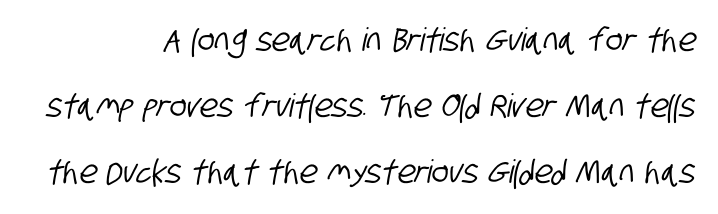
Glance below the letters and you will spot only blank space. Widely set lines give the paragraph a tall, airy silhouette. The font family rendered here belongs to the sans-serif group. Think of a printed novel: that variable character pitch is what you see here. Between one letter and the next there's only the usual sliver of space.
